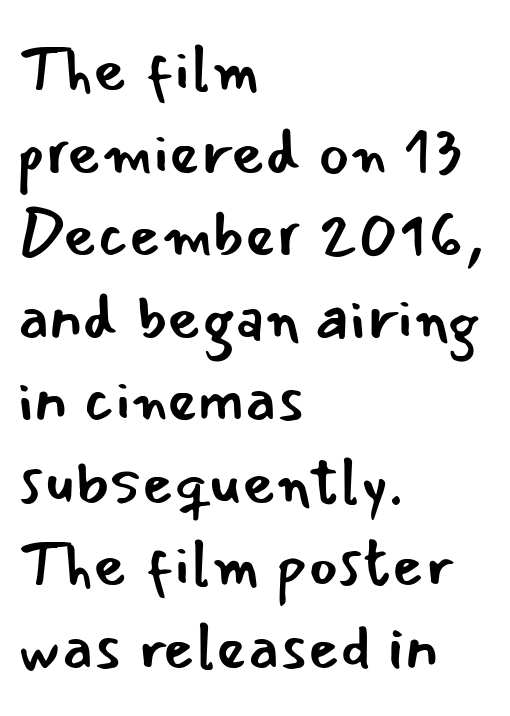
Typographically, this falls in the sans-serif category. Only glyphs here, with clear space below each row. Normally led — the rows are evenly, conventionally spaced. Heft: none added — not bold. A typesetter would mark this as roman, not italic. Alignment: flush left.
